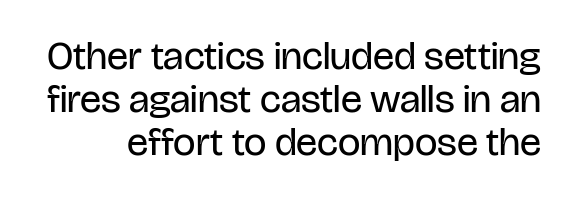
Q: Is the text bold? A: No.
Q: Is the text italic (slanted)? A: No, it is upright.
Q: Is the typeface a serif or a sans-serif typeface? A: Sans-serif.
Q: Is the text underlined? A: No.
Q: Is the spacing between letters normal or unusually wide? A: Normal.
Q: Is the spacing between lines tight, normal or loose? A: Tight.
Q: Width (condensed, normal, or wide)? A: Condensed.
Q: Stroke contrast? A: Low.
Q: x-height? A: Large.
Q: Monospaced? A: No.
